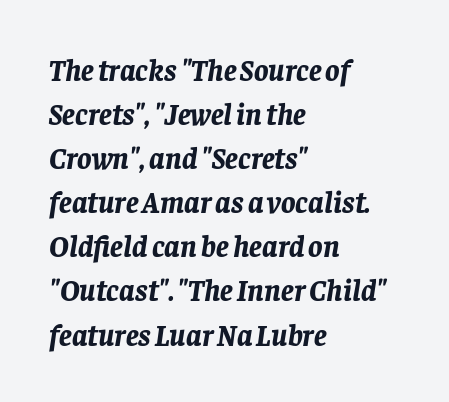
The compositor pushed each line to the left boundary. The letters sit at their default tracking, neither squeezed nor spread. Observe the lean: these are italic letterforms. This rendering features lettering with no underline.
